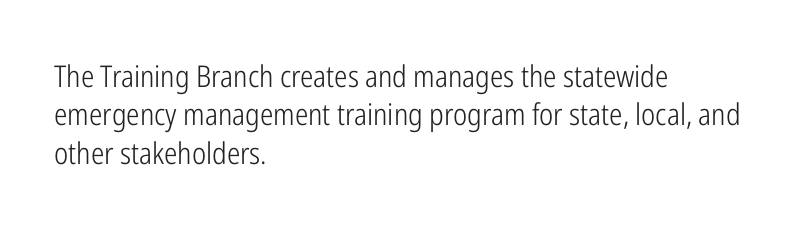
The letterforms sit shoulder to shoulder at normal distance. A normal amount of white space separates one row of letters from the next. Does the lettering tilt? It doesn't — this is upright. Font category for this specimen: sans-serif. This sample has the flowing, uneven cadence of proportional lettering. The ragged edge is on the right, which tells us the setting is flush left.
